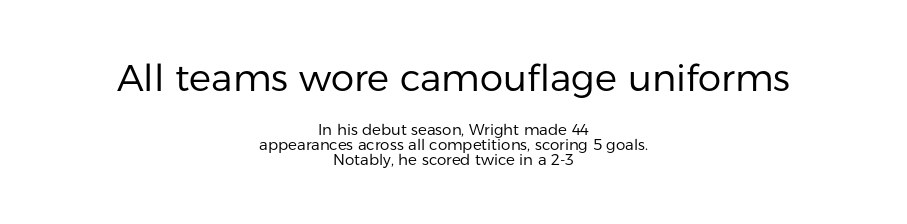
{"serif": "no", "italic": "no", "bold": "no", "weight": "regular", "width": "normal", "stroke_contrast": "low", "x_height": "medium", "monospaced": "no", "underline": "no", "align": "center", "line_spacing": "tight", "line_spacing_ratio": 0.97, "letter_spacing": "normal", "letter_spacing_em": 0.0, "larger_block": "first", "size_ratio": 2.47, "glyph_px": 37}
